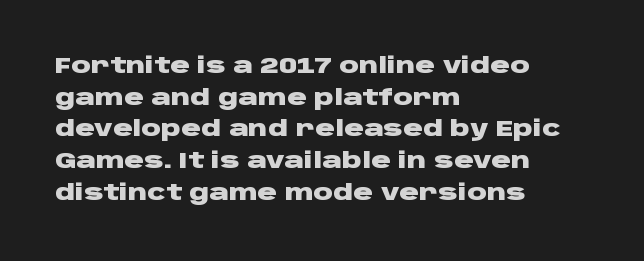
The image shows 22 px bold type, upright; set left-aligned, normal line spacing (1.44x), normal letter spacing, not underlined.
